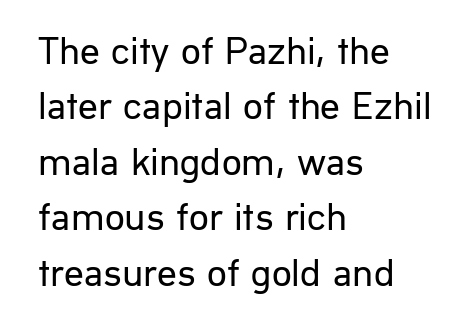
Whoever set this chose a conventional vertical rhythm. Note the varied advance widths — an 'i' is clearly narrower than an 'm'. Does the lettering tilt? It doesn't — this is upright. The face looks like a standard text weight, possibly lighter. The space beneath each line is pristine and unruled. The text was rendered using a sans face with plain stroke endings.
